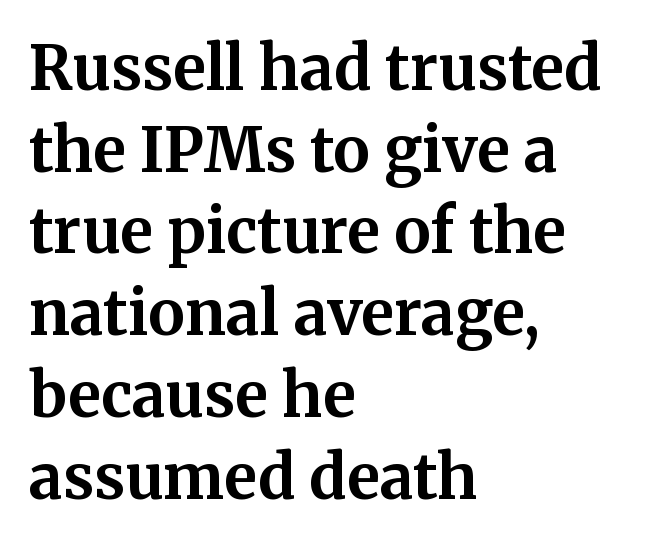
Q: Is the text bold? A: Yes.
Q: Is the text italic (slanted)? A: No, it is upright.
Q: Is the typeface a serif or a sans-serif typeface? A: Serif.
Q: Is the text underlined? A: No.
Q: How is the paragraph aligned? A: Left-aligned.
Q: Is the spacing between letters normal or unusually wide? A: Normal.
Q: Is the spacing between lines tight, normal or loose? A: Normal.
Q: Width (condensed, normal, or wide)? A: Normal.
Q: Stroke contrast? A: Medium.
Q: x-height? A: Medium.
Q: Monospaced? A: No.
